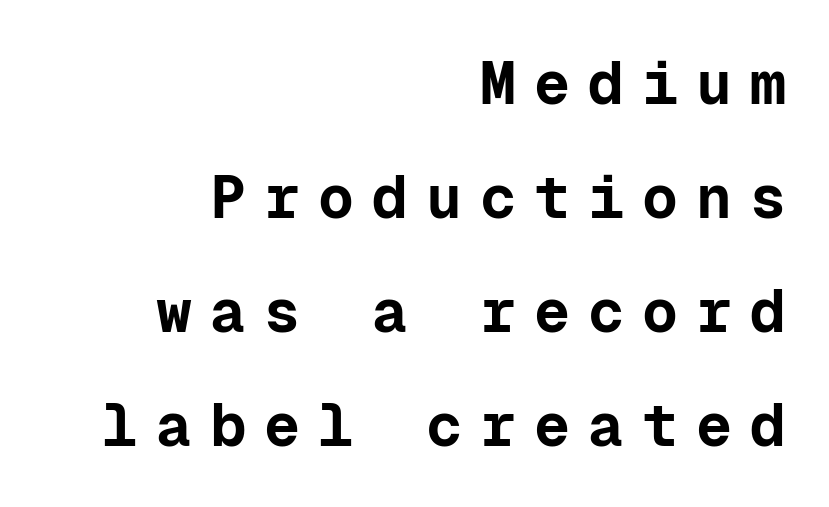
The glyphs have the mass of a bold cut. Ascenders rise straight up at ninety degrees. The line-height multiplier appears high, well above default. The line texture is sparse and dotted thanks to wide tracking. A student would call this right alignment; a typographer would say flush right, rag left.
